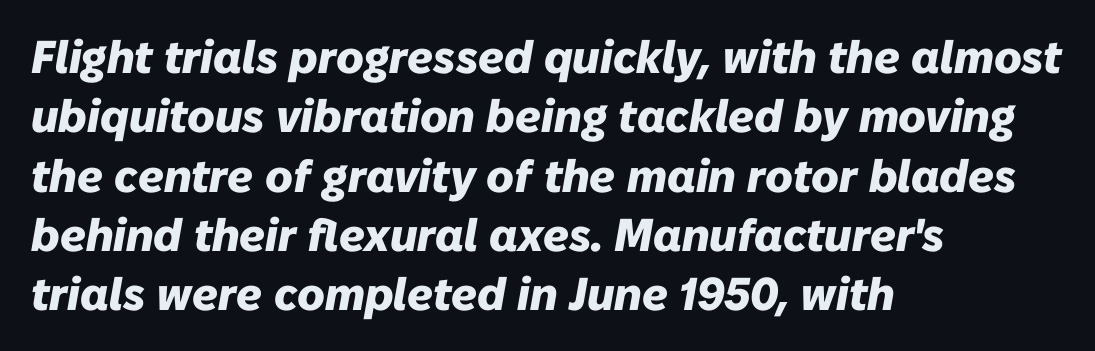
The image shows 46 px heavy type, italic (leaning right); set left-aligned, normal line spacing (1.29x), normal letter spacing, not underlined; low stroke contrast and a medium x-height.
